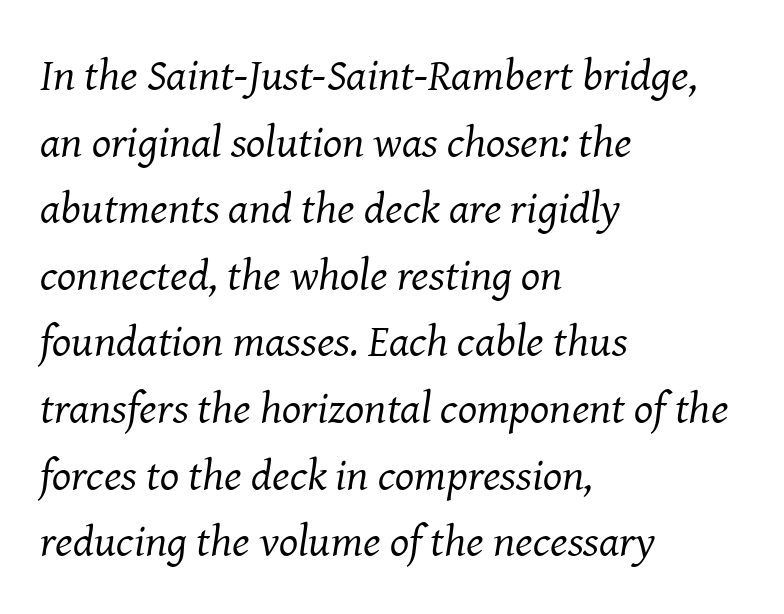
Q: Is the text bold? A: No.
Q: Is the text italic (slanted)? A: Yes, it leans right by about 8 degrees.
Q: Is the typeface a serif or a sans-serif typeface? A: Serif.
Q: Is the text underlined? A: No.
Q: How is the paragraph aligned? A: Left-aligned.
Q: Is the spacing between letters normal or unusually wide? A: Normal.
Q: Is the spacing between lines tight, normal or loose? A: Normal.
Q: Width (condensed, normal, or wide)? A: Normal.
Q: Stroke contrast? A: Medium.
Q: x-height? A: Medium.
Q: Monospaced? A: No.
